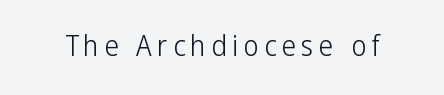
Q: Is the text bold? A: No.
Q: Is the text italic (slanted)? A: No, it is upright.
Q: Is the typeface a serif or a sans-serif typeface? A: Sans-serif.
Q: Is the text underlined? A: No.
Q: Width (condensed, normal, or wide)? A: Condensed.
Q: Stroke contrast? A: Low.
Q: x-height? A: Medium.
Q: Monospaced? A: No.
